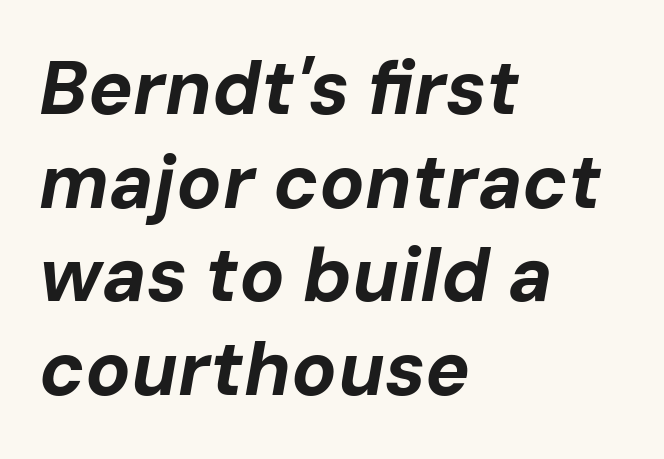
{"italic": "yes", "lean": "right", "slant_degrees": 10, "bold": "yes", "weight": "bold", "width": "normal", "stroke_contrast": "low", "x_height": "medium", "monospaced": "no", "underline": "no", "align": "left", "line_spacing": "normal", "line_spacing_ratio": 1.25, "letter_spacing": "normal", "letter_spacing_em": 0.0, "glyph_px": 75}
